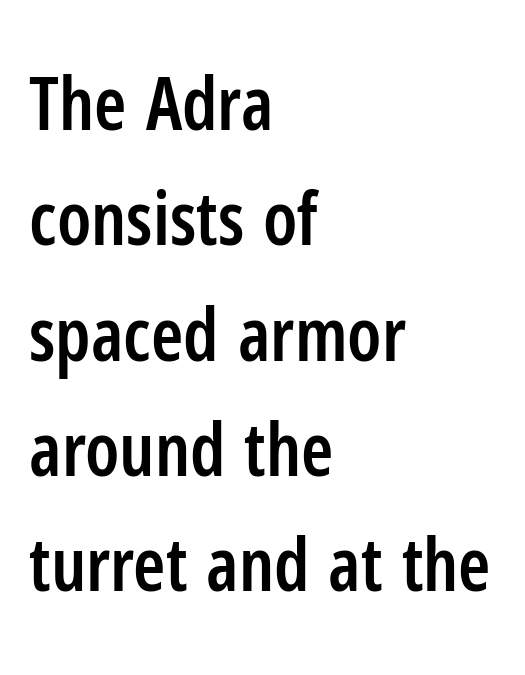
Q: Is the text bold? A: Semi-bold.
Q: Is the text italic (slanted)? A: No, it is upright.
Q: Is the typeface a serif or a sans-serif typeface? A: Sans-serif.
Q: Is the text underlined? A: No.
Q: How is the paragraph aligned? A: Left-aligned.
Q: Is the spacing between letters normal or unusually wide? A: Normal.
Q: Is the spacing between lines tight, normal or loose? A: Normal.
Q: Width (condensed, normal, or wide)? A: Condensed.
Q: Stroke contrast? A: Low.
Q: x-height? A: Medium.
Q: Monospaced? A: No.
